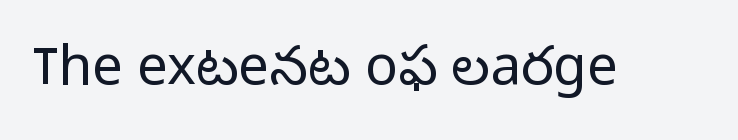
Think of a printed novel: that variable character pitch is what you see here. The typesetting does not lean heavy: it is not bold. A sans-serif font was chosen for this passage. Rendered with straight, roman letterforms. Caption: standard tracking, unaltered.
